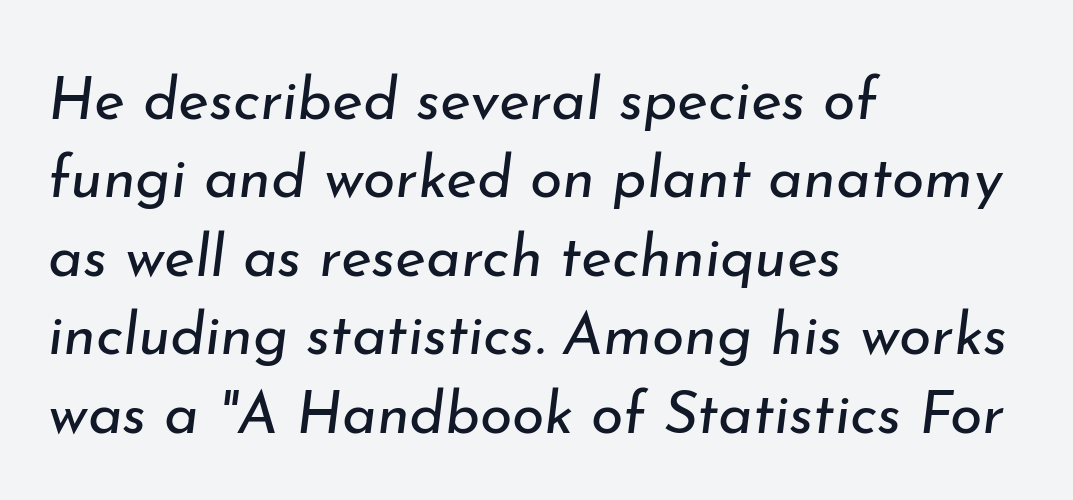
{"italic": "yes", "lean": "right", "slant_degrees": 7, "bold": "no", "weight": "regular", "width": "normal", "stroke_contrast": "low", "x_height": "small", "monospaced": "no", "underline": "no", "align": "left", "line_spacing": "normal", "line_spacing_ratio": 1.33, "letter_spacing": "normal", "letter_spacing_em": 0.0, "glyph_px": 59}
